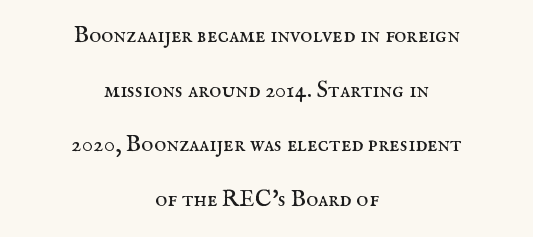
The image shows 23 px text type, upright; set centered, loose line spacing (2.38x), normal letter spacing, not underlined.
